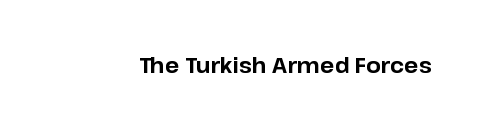
The letterforms sit shoulder to shoulder at normal distance. These lines were composed using upright roman letters. Check the space under the baseline: it is left empty. The sample has been set heavy, in full bold.
